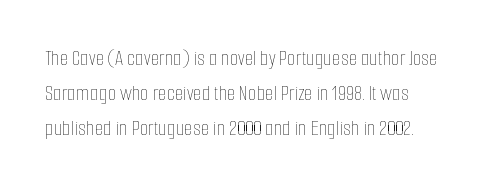
{"italic": "no", "bold": "no", "underline": "no", "line_spacing": "normal", "line_spacing_ratio": 1.58, "letter_spacing": "normal", "letter_spacing_em": 0.0, "glyph_px": 22}
